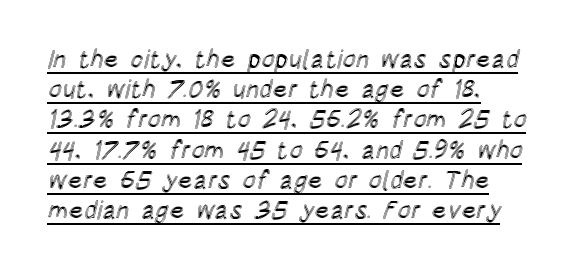
The image shows 25 px text type; set line spacing 1.21x, normal letter spacing, underlined.
